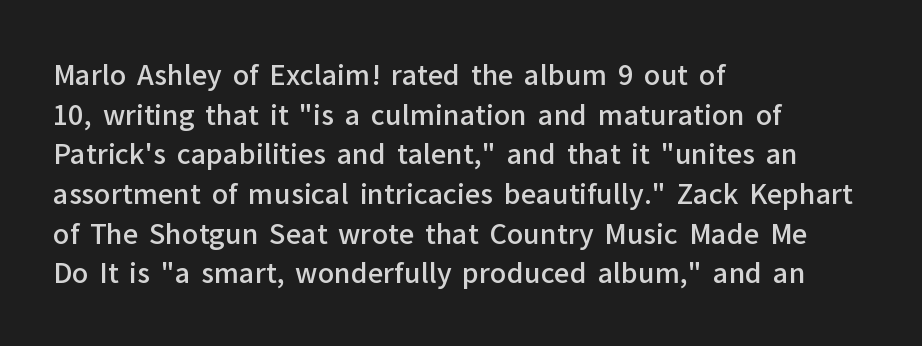
{"italic": "no", "bold": "semi", "underline": "no", "align": "left", "line_spacing": "normal", "line_spacing_ratio": 1.47, "letter_spacing": "normal", "letter_spacing_em": 0.0, "glyph_px": 27}
